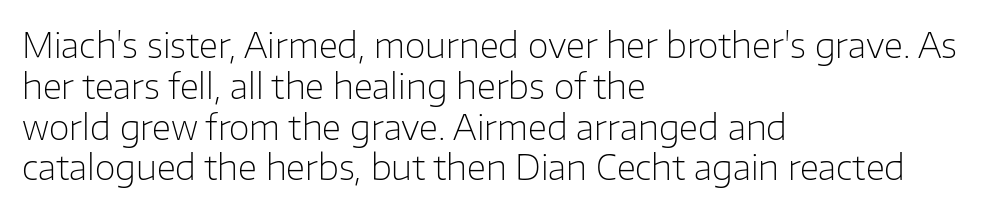
The image shows 34 px light sans-serif type, upright; set left-aligned, line spacing 1.2x, normal letter spacing, not underlined; low stroke contrast and a medium x-height.
